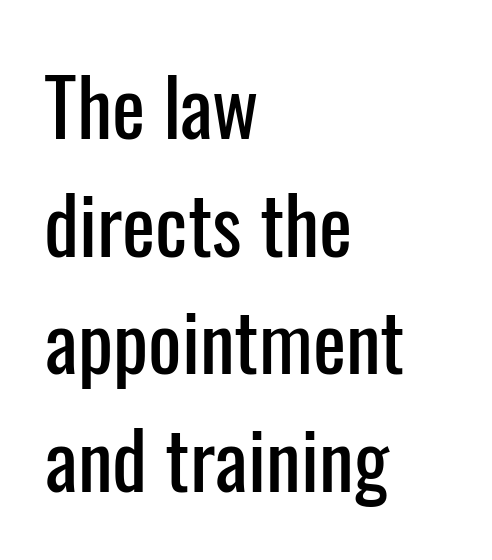
Q: Is the text italic (slanted)? A: No, it is upright.
Q: Is the typeface a serif or a sans-serif typeface? A: Sans-serif.
Q: Is the text underlined? A: No.
Q: How is the paragraph aligned? A: Left-aligned.
Q: Is the spacing between letters normal or unusually wide? A: Normal.
Q: Is the spacing between lines tight, normal or loose? A: Normal.
Q: Width (condensed, normal, or wide)? A: Condensed.
Q: Stroke contrast? A: Low.
Q: x-height? A: Medium.
Q: Monospaced? A: No.
